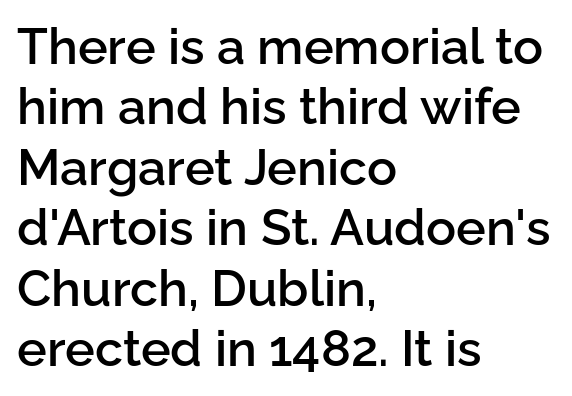
Q: Is the text bold? A: Semi-bold.
Q: Is the text italic (slanted)? A: No, it is upright.
Q: Is the typeface a serif or a sans-serif typeface? A: Sans-serif.
Q: Is the text underlined? A: No.
Q: How is the paragraph aligned? A: Left-aligned.
Q: Is the spacing between letters normal or unusually wide? A: Normal.
Q: Width (condensed, normal, or wide)? A: Normal.
Q: Stroke contrast? A: Low.
Q: x-height? A: Medium.
Q: Monospaced? A: No.
